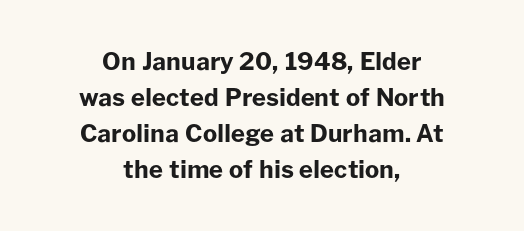
The image shows 24 px bold type, upright; set centered, normal line spacing (1.5x), normal letter spacing, not underlined.
